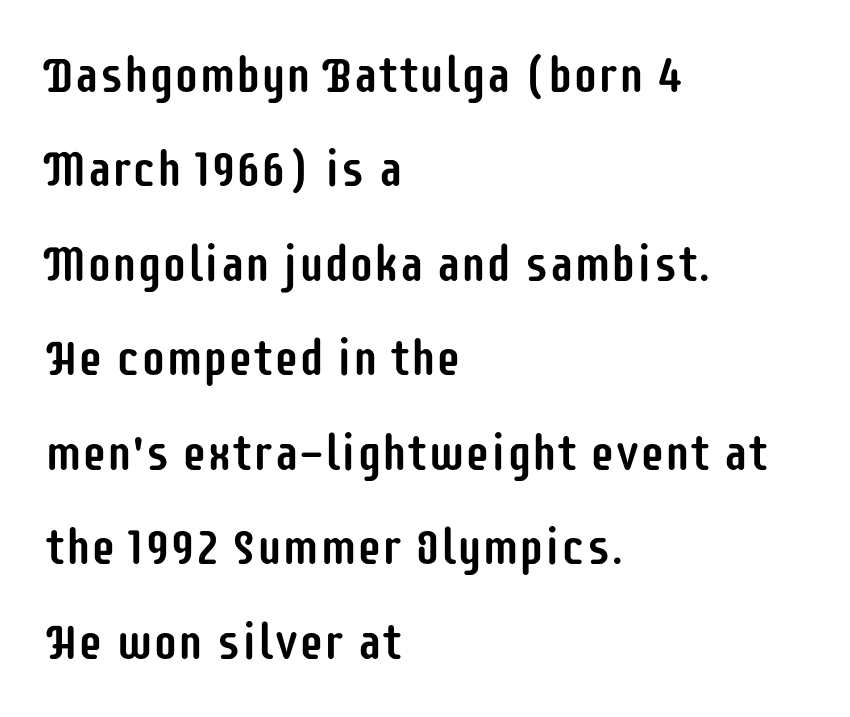
{"serif": "no", "italic": "no", "width": "condensed", "stroke_contrast": "low", "x_height": "large", "monospaced": "no", "underline": "no", "align": "left", "line_spacing_ratio": 1.89, "letter_spacing": "normal", "letter_spacing_em": 0.0, "glyph_px": 50}
